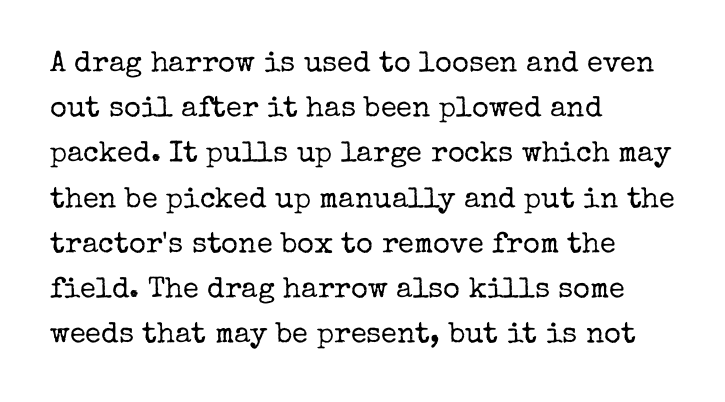
Every stem runs plumb, perpendicular to the baseline. You can tell from the footed stems that serif type was used. Stroke thickness stays within the range of a standard reading face or lighter. How are the letters spaced? Ordinarily, with no added tracking. The block of text has a typical density, with ordinary space between rows.
